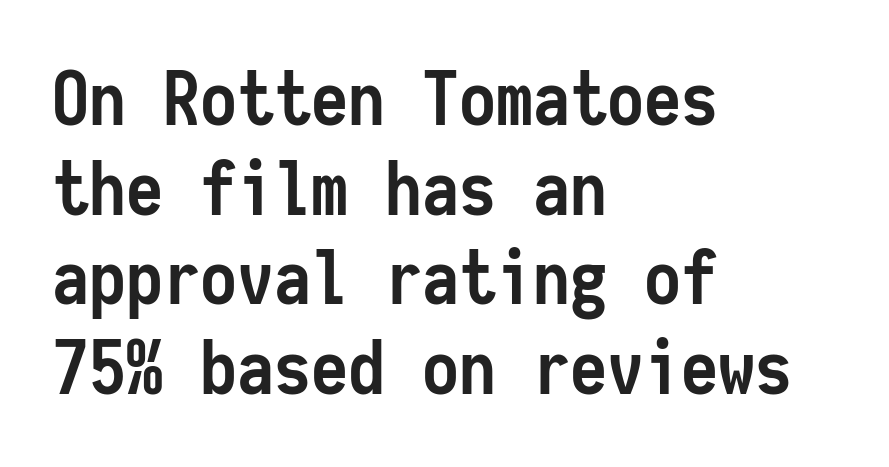
In CSS terms this would be text-align: left. This rendering leaves character spacing at its baseline value. Spacing verdict: monospaced, one width for all characters. The letters are bold, with thick, heavy strokes.
